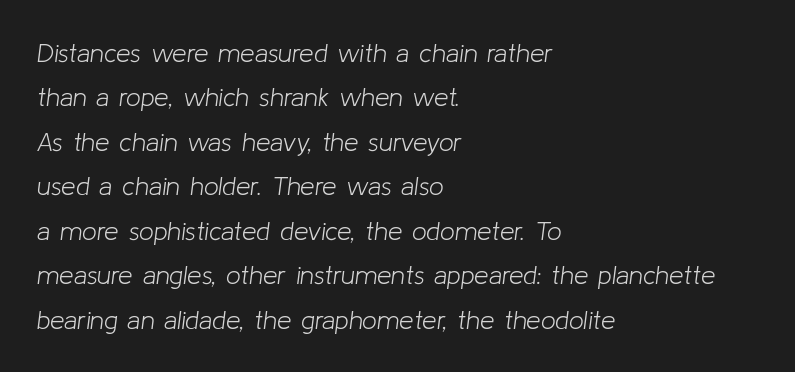
Q: Is the text bold? A: No.
Q: Is the text italic (slanted)? A: Yes, it leans right by about 8 degrees.
Q: Is the text underlined? A: No.
Q: How is the paragraph aligned? A: Left-aligned.
Q: Is the spacing between letters normal or unusually wide? A: Normal.
